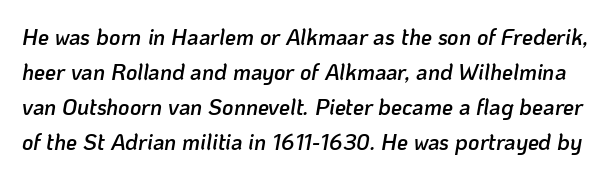
{"italic": "yes", "lean": "right", "slant_degrees": 10, "bold": "semi", "underline": "no", "line_spacing": "normal", "line_spacing_ratio": 1.59, "letter_spacing": "normal", "letter_spacing_em": 0.0, "glyph_px": 22}
